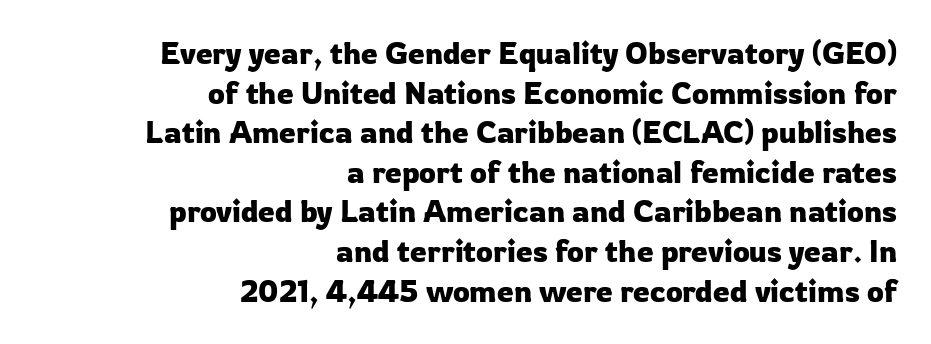
This sample uses an upright cut, with every glyph sitting square on the baseline. Leading: standard. Grotesque or geometric, the face here clearly has no serifs. Short note: letters normally spaced. The paragraph shown leans on its right margin. The rendering uses natural spacing where letterforms have individual widths.
